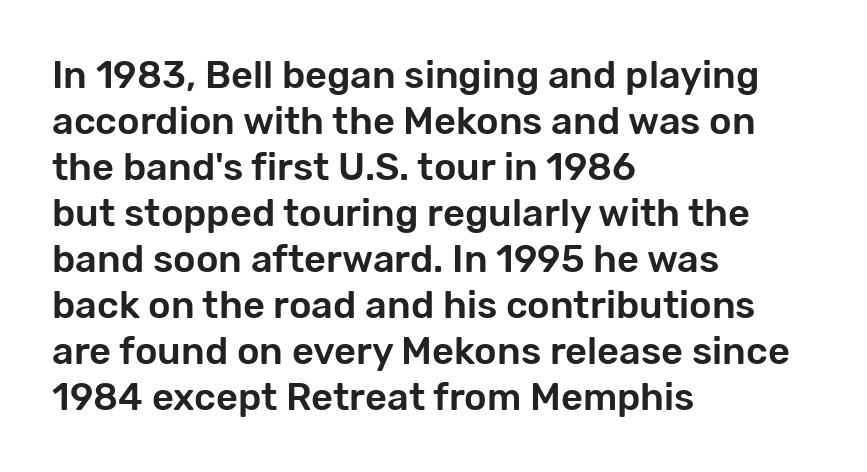
The image shows 38 px sans-serif type, upright; set left-aligned, line spacing 1.21x, normal letter spacing, not underlined; low stroke contrast and a medium x-height.
